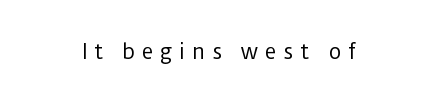
Q: Is the text bold? A: No.
Q: Is the text italic (slanted)? A: No, it is upright.
Q: Is the text underlined? A: No.
Q: Is the spacing between letters normal or unusually wide? A: Unusually wide.
